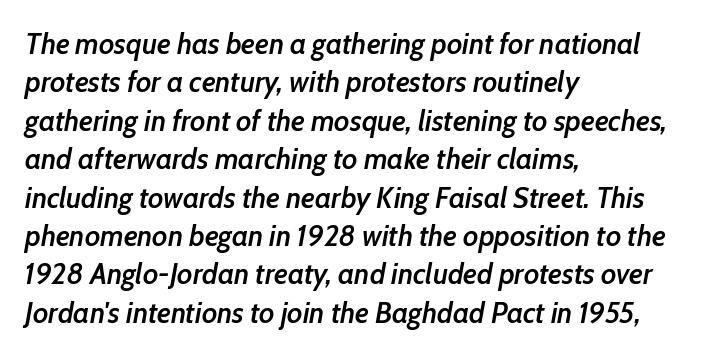
Q: Is the text bold? A: Semi-bold.
Q: Is the text italic (slanted)? A: Yes, it leans right by about 10 degrees.
Q: Is the text underlined? A: No.
Q: How is the paragraph aligned? A: Left-aligned.
Q: Is the spacing between letters normal or unusually wide? A: Normal.
Q: Is the spacing between lines tight, normal or loose? A: Normal.
Q: Width (condensed, normal, or wide)? A: Condensed.
Q: Stroke contrast? A: Low.
Q: x-height? A: Medium.
Q: Monospaced? A: No.
